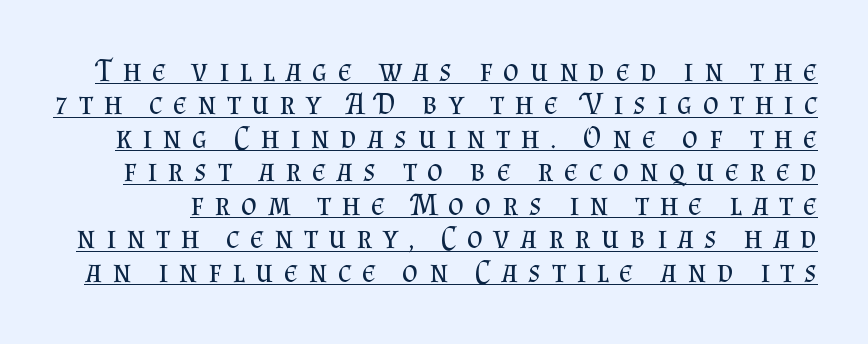
The image shows 31 px regular-weight serif type, upright; set tight line spacing (1.08x), unusually wide letter spacing (+0.34 em), underlined; medium stroke contrast and a small x-height.
